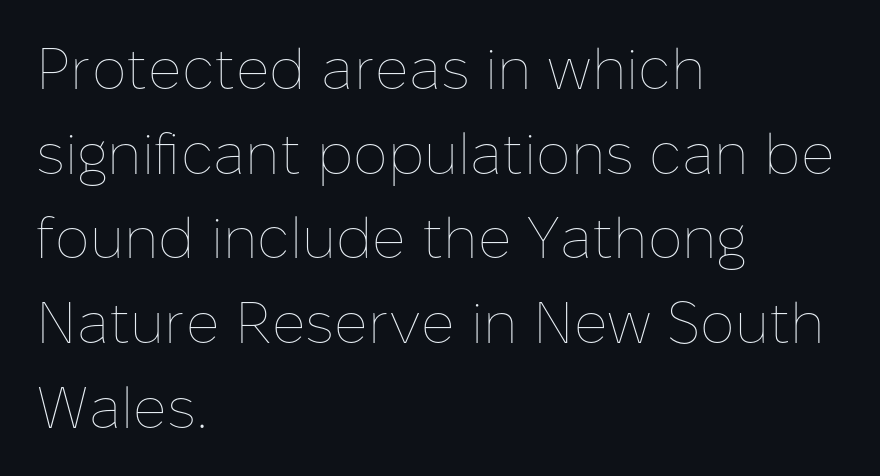
The image shows 58 px thin type, upright; set left-aligned, normal line spacing (1.46x), normal letter spacing, not underlined; low stroke contrast and a medium x-height.
